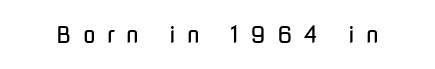
The image shows 23 px text type, upright; set unusually wide letter spacing (+0.48 em), not underlined.
